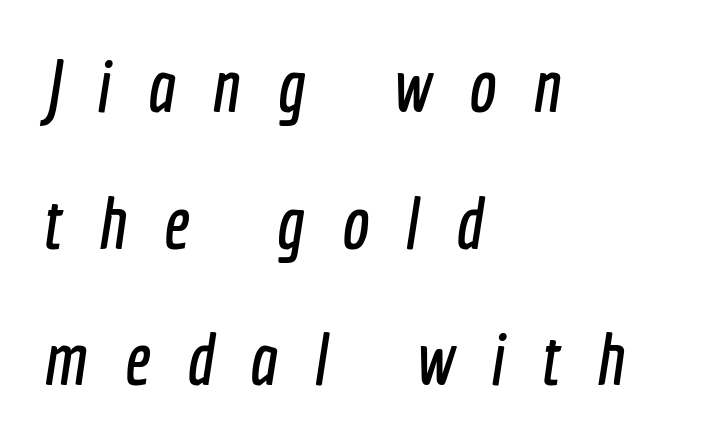
{"serif": "no", "width": "condensed", "x_height": "medium", "monospaced": "no", "underline": "no", "align": "left", "line_spacing_ratio": 1.87, "letter_spacing": "wide", "letter_spacing_em": 0.5, "glyph_px": 73}
